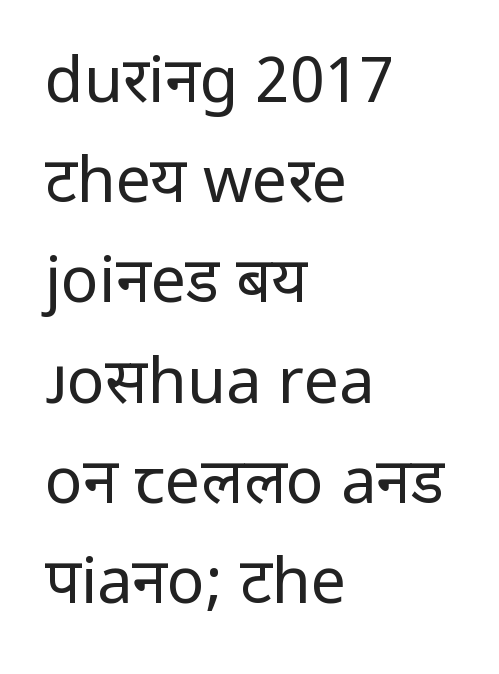
The space between consecutive lines is moderate. Check where the strokes stop: nothing finishes them off — pure sans. The text block is weighted toward the left margin, trailing off unevenly rightward. Stroke thickness stays within the range of a standard reading face or lighter. These lines were composed using upright roman letters.
